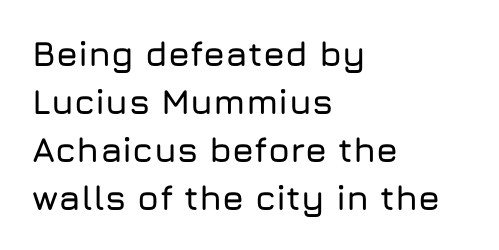
The image shows 35 px sans-serif type, upright; set left-aligned, normal line spacing (1.37x), normal letter spacing, not underlined; low stroke contrast and a medium x-height.
